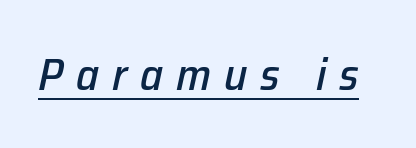
The image shows 45 px text type, italic (leaning right); set unusually wide letter spacing (+0.29 em), underlined; low stroke contrast and a medium x-height.
